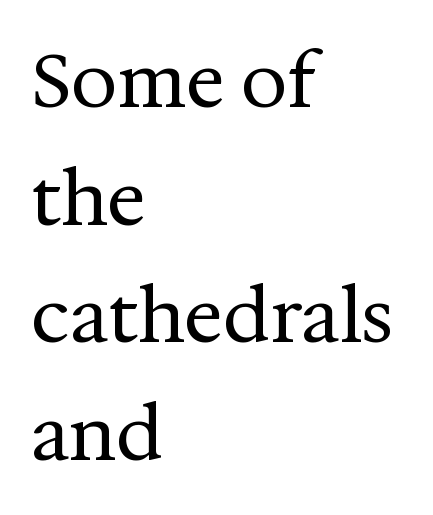
The image shows 74 px regular-weight serif type, upright; set left-aligned, normal line spacing (1.59x), normal letter spacing, not underlined; medium stroke contrast and a medium x-height.
